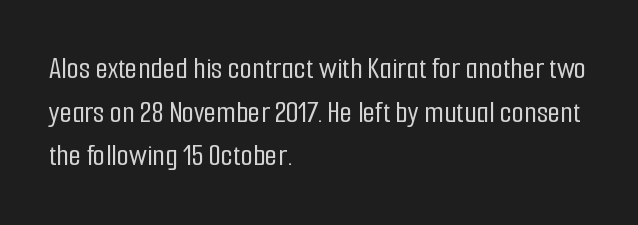
{"serif": "no", "italic": "no", "width": "condensed", "stroke_contrast": "low", "x_height": "medium", "monospaced": "no", "underline": "no", "align": "left", "line_spacing": "normal", "line_spacing_ratio": 1.36, "letter_spacing": "normal", "letter_spacing_em": 0.0, "glyph_px": 32}
